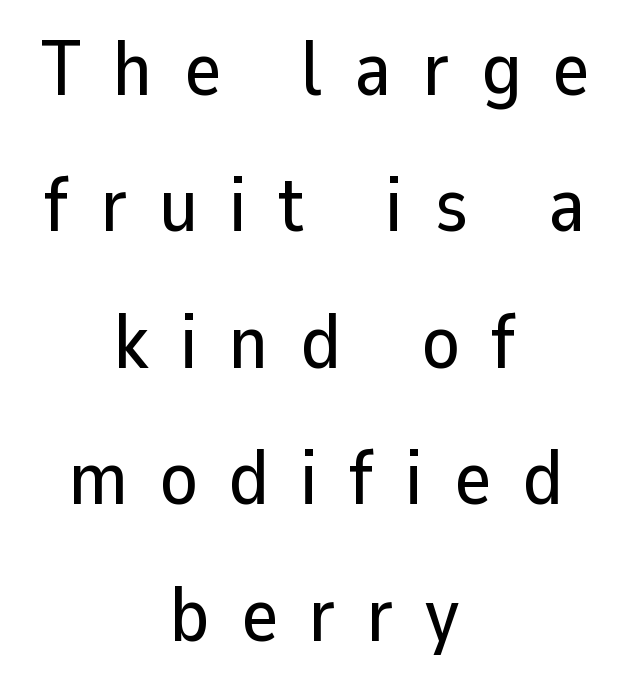
The image shows 78 px sans-serif type, upright; set centered, line spacing 1.75x, unusually wide letter spacing (+0.4 em), not underlined; low stroke contrast and a medium x-height.
